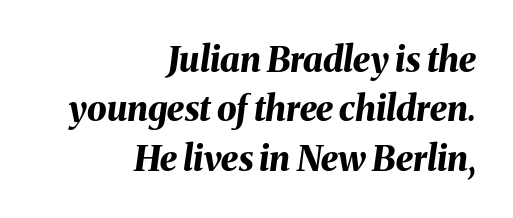
The image shows 35 px bold type, italic (leaning right); set right-aligned, normal line spacing (1.41x), normal letter spacing, not underlined; medium stroke contrast and a medium x-height.
